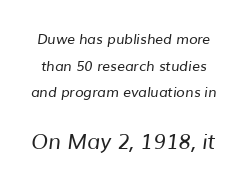
Q: Is the text bold? A: No.
Q: Is the text underlined? A: No.
Q: Is the spacing between letters normal or unusually wide? A: Normal.
Q: Is the spacing between lines tight, normal or loose? A: Loose.
Q: Which block of text is set in a larger size, the first (top) or the second (bottom)? A: The second (bottom) one.
